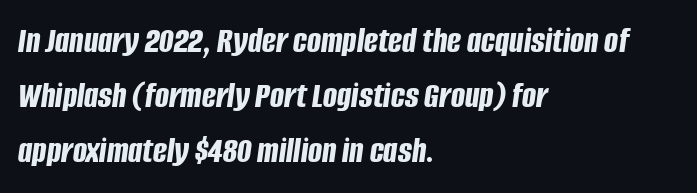
Look at the stroke-to-counter ratio: heavy, a bold. Looks like regular typesetting: each glyph gets only the width it needs. A normal amount of white space separates one row of letters from the next. The typography opts for an oblique posture over an upright one.
